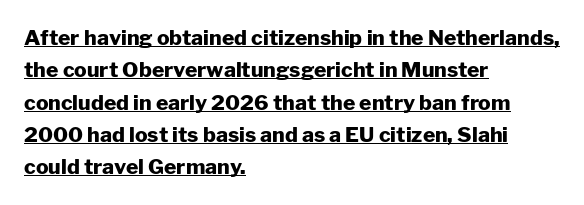
Q: Is the text bold? A: Yes.
Q: Is the text italic (slanted)? A: No, it is upright.
Q: Is the text underlined? A: Yes.
Q: How is the paragraph aligned? A: Left-aligned.
Q: Is the spacing between letters normal or unusually wide? A: Normal.
Q: Is the spacing between lines tight, normal or loose? A: Normal.
